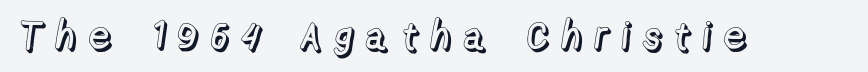
Q: Is the text italic (slanted)? A: Yes.
Q: Is the text underlined? A: No.
Q: Is the spacing between letters normal or unusually wide? A: Unusually wide.
Q: Width (condensed, normal, or wide)? A: Normal.
Q: x-height? A: Medium.
Q: Monospaced? A: No.
